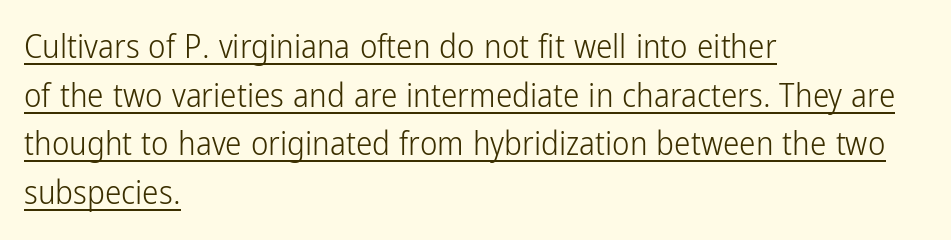
The image shows 33 px light, condensed sans-serif type, upright; set left-aligned, normal line spacing (1.47x), normal letter spacing, underlined; low stroke contrast and a medium x-height.
